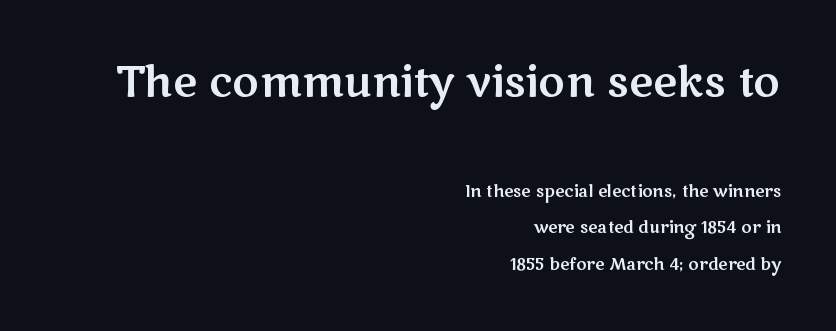
The image shows 41 px wide sans-serif type, upright; set right-aligned, loose line spacing (2.27x), normal letter spacing, not underlined; the first (top) block is 2.56x larger; medium stroke contrast and a medium x-height.
